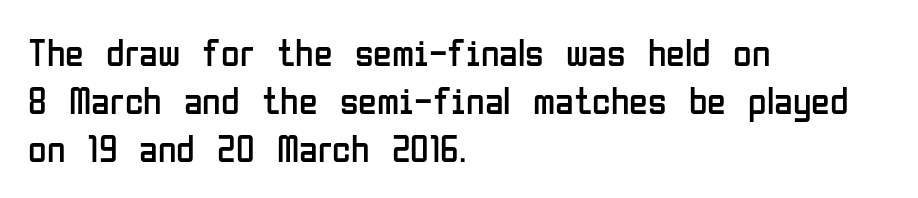
Serifs: no, the terminals of the letterforms are clean. Casual observation: everything's shoved over to the left. Observe the ordinary spacing: letters are neighbours, not strangers. Only glyphs here, with clear space below each row. Is the type heavy? It reads as light-to-regular instead.
